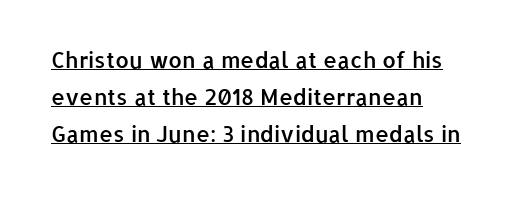
The image shows 22 px text type, upright; set normal line spacing (1.69x), normal letter spacing, underlined.
